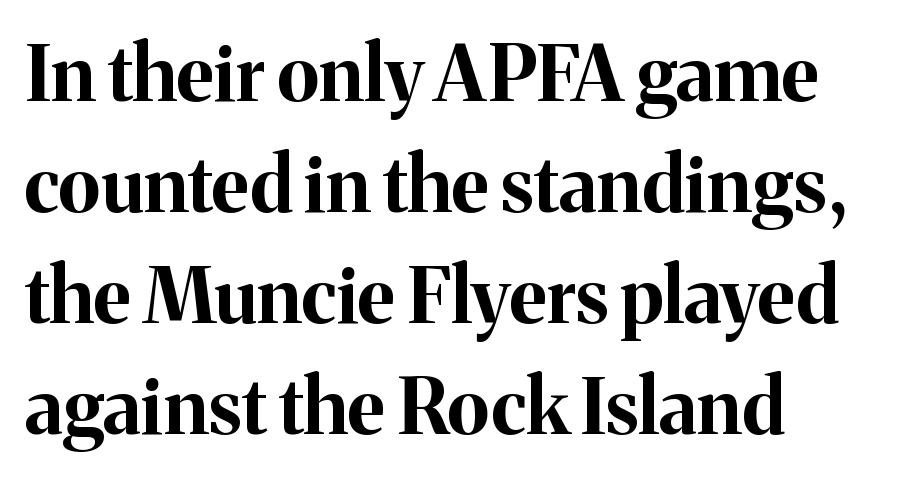
Character widths vary here, with narrow letters taking less room than wide ones. Underline: absent. This rendering uses left alignment, leaving the right contour irregular. Each word holds together tightly as a unit, with standard inter-letter gaps. Heavy, bold letterforms.
